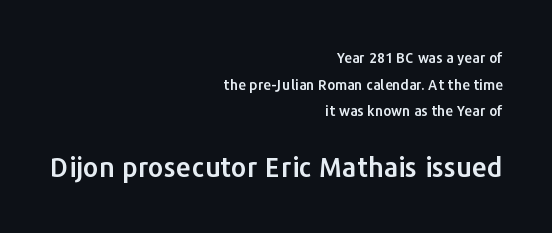
{"italic": "no", "underline": "no", "align": "right", "line_spacing": "loose", "line_spacing_ratio": 1.9, "letter_spacing": "normal", "letter_spacing_em": 0.0, "larger_block": "second", "size_ratio": 1.93, "glyph_px": 27}
